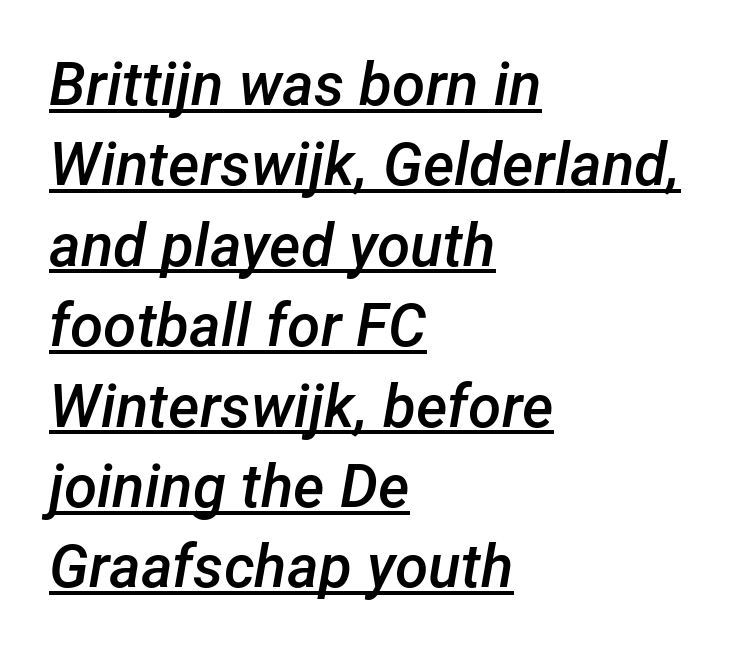
The image shows 60 px semibold type, italic (leaning right); set left-aligned, normal line spacing (1.34x), normal letter spacing, underlined; low stroke contrast and a medium x-height.
